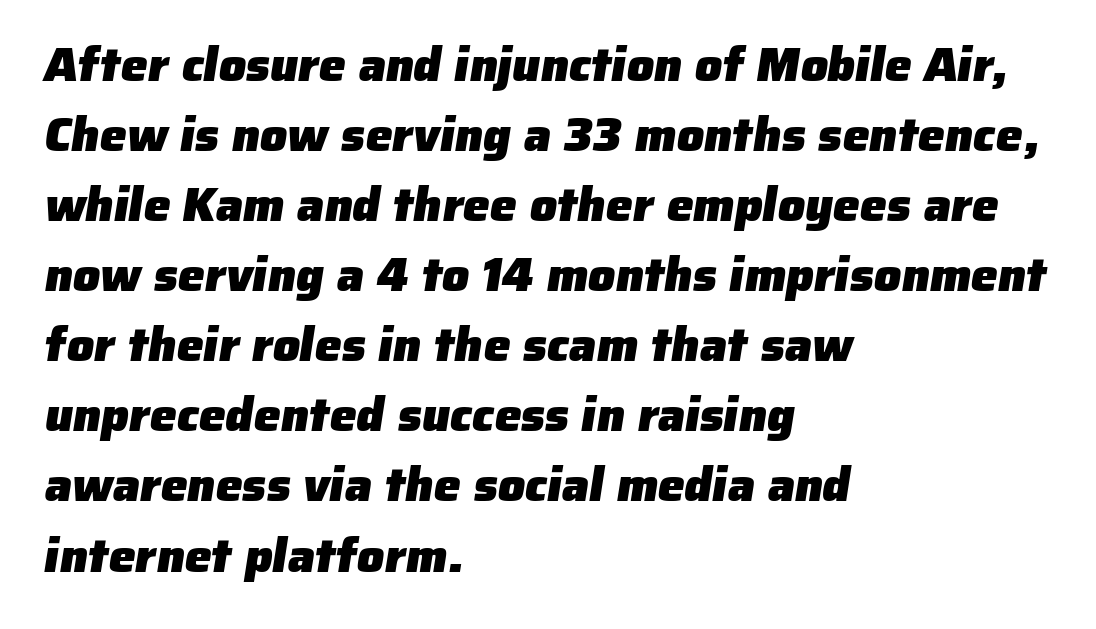
The image shows 48 px heavy sans-serif type; set left-aligned, normal line spacing (1.46x), normal letter spacing, not underlined; low stroke contrast and a medium x-height.
